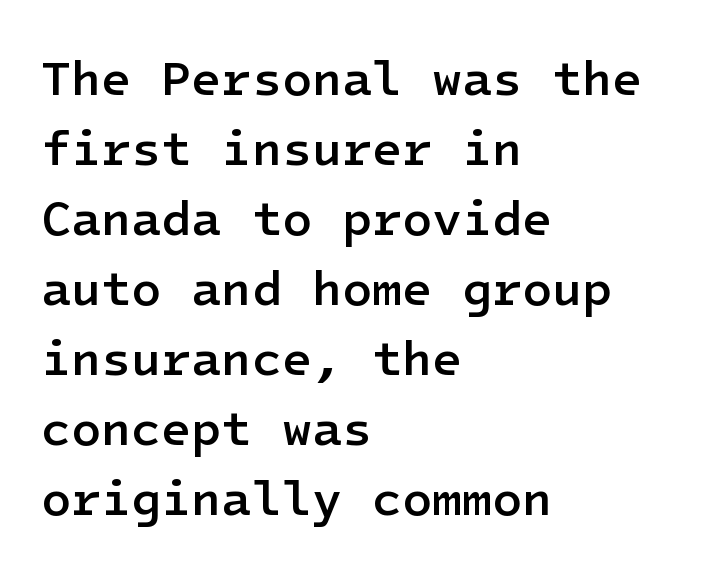
Q: Is the text bold? A: Semi-bold.
Q: Is the text italic (slanted)? A: No, it is upright.
Q: Is the typeface a serif or a sans-serif typeface? A: Sans-serif.
Q: Is the text underlined? A: No.
Q: How is the paragraph aligned? A: Left-aligned.
Q: Is the spacing between letters normal or unusually wide? A: Normal.
Q: Is the spacing between lines tight, normal or loose? A: Normal.
Q: Width (condensed, normal, or wide)? A: Normal.
Q: Stroke contrast? A: Low.
Q: x-height? A: Medium.
